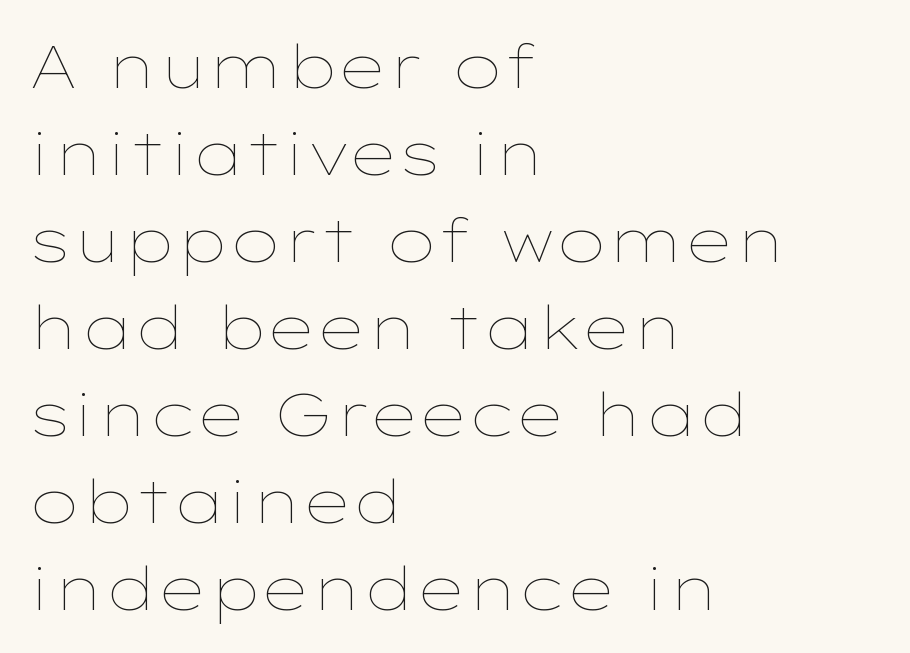
The image shows 60 px thin, wide type, upright; set left-aligned, normal line spacing (1.45x), normal letter spacing, not underlined; low stroke contrast and a medium x-height.
